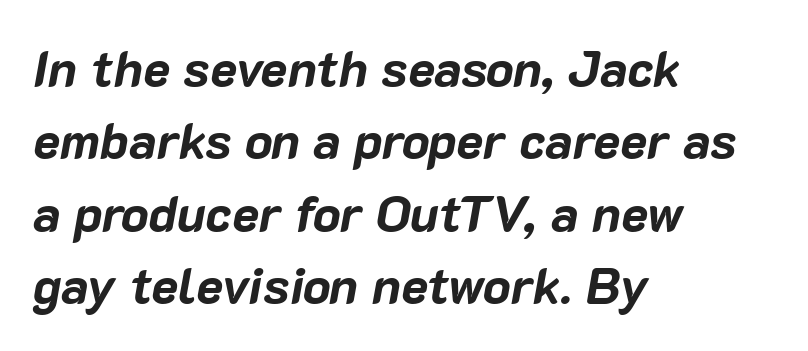
The image shows 51 px bold type, italic (leaning right); set left-aligned, normal line spacing (1.42x), normal letter spacing, not underlined; low stroke contrast and a medium x-height.
